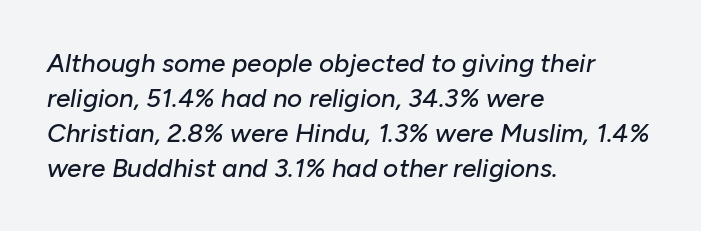
The image shows 26 px text type, italic (leaning right); set left-aligned, normal line spacing (1.34x), normal letter spacing, not underlined.
